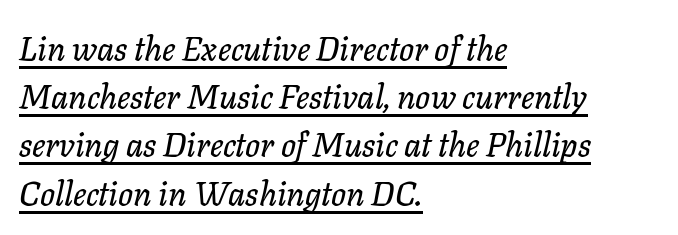
Q: Is the text italic (slanted)? A: Yes, it leans right by about 11 degrees.
Q: Is the text underlined? A: Yes.
Q: How is the paragraph aligned? A: Left-aligned.
Q: Is the spacing between letters normal or unusually wide? A: Normal.
Q: Is the spacing between lines tight, normal or loose? A: Normal.
Q: Width (condensed, normal, or wide)? A: Normal.
Q: Stroke contrast? A: Low.
Q: x-height? A: Medium.
Q: Monospaced? A: No.
